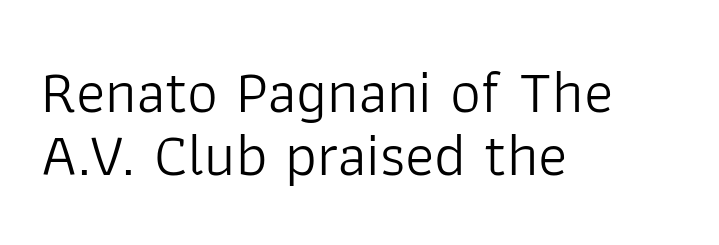
Q: Is the text bold? A: No.
Q: Is the text italic (slanted)? A: No, it is upright.
Q: Is the typeface a serif or a sans-serif typeface? A: Sans-serif.
Q: Is the text underlined? A: No.
Q: How is the paragraph aligned? A: Left-aligned.
Q: Is the spacing between letters normal or unusually wide? A: Normal.
Q: Is the spacing between lines tight, normal or loose? A: Tight.
Q: Width (condensed, normal, or wide)? A: Normal.
Q: Stroke contrast? A: Low.
Q: x-height? A: Medium.
Q: Monospaced? A: No.
